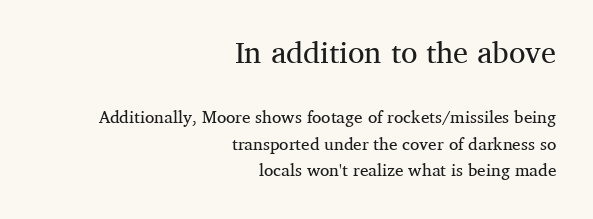
Q: Is the text bold? A: No.
Q: Is the text italic (slanted)? A: No, it is upright.
Q: Is the typeface a serif or a sans-serif typeface? A: Serif.
Q: Is the text underlined? A: No.
Q: How is the paragraph aligned? A: Right-aligned.
Q: Is the spacing between letters normal or unusually wide? A: Normal.
Q: Is the spacing between lines tight, normal or loose? A: Normal.
Q: Which block of text is set in a larger size, the first (top) or the second (bottom)? A: The first (top) one.
Q: Width (condensed, normal, or wide)? A: Normal.
Q: Stroke contrast? A: Medium.
Q: x-height? A: Medium.
Q: Monospaced? A: No.
